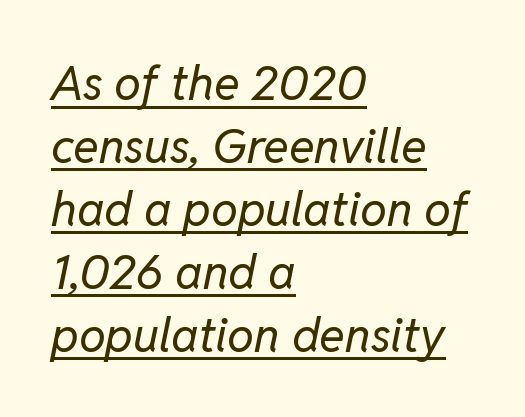
Would a proofreader flag this as italicized? Yes. These lines are rendered in a variable-pitch font. This reads as an unemphasized weight, regular at the heaviest. If you measured baseline to baseline, you'd find a middling distance. Honestly, the letter spacing is just normal — you wouldn't notice it.
